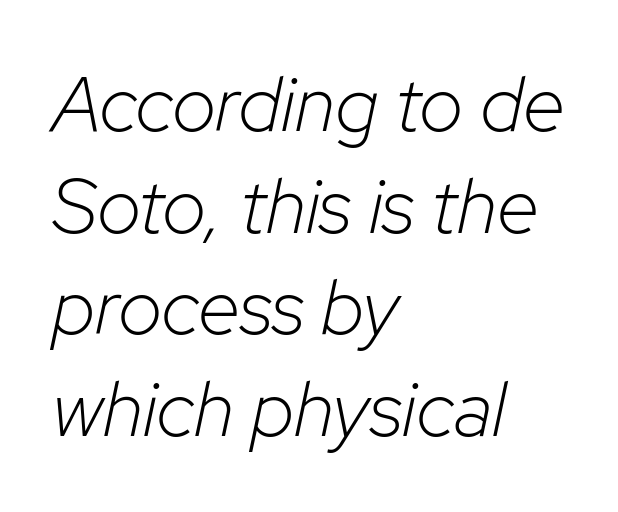
{"italic": "yes", "lean": "right", "slant_degrees": 12, "bold": "no", "weight": "light", "width": "normal", "stroke_contrast": "low", "x_height": "medium", "monospaced": "no", "underline": "no", "align": "left", "line_spacing": "normal", "line_spacing_ratio": 1.32, "letter_spacing": "normal", "letter_spacing_em": 0.0, "glyph_px": 77}
